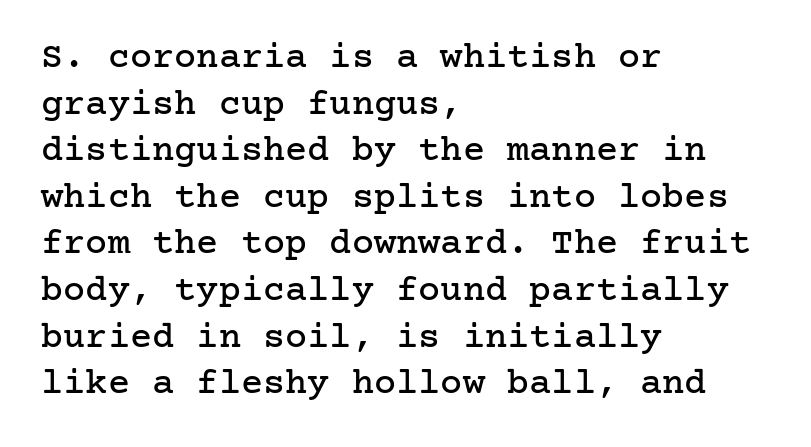
{"serif": "yes", "italic": "no", "width": "normal", "stroke_contrast": "low", "x_height": "medium", "underline": "no", "align": "left", "line_spacing": "normal", "line_spacing_ratio": 1.26, "letter_spacing": "normal", "letter_spacing_em": 0.0, "glyph_px": 37}
